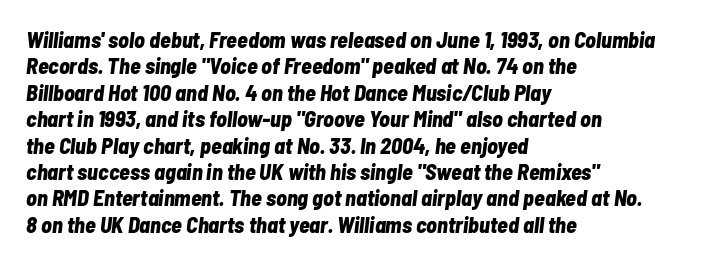
Q: Is the text bold? A: Yes.
Q: Is the text italic (slanted)? A: Yes, it leans right by about 7 degrees.
Q: Is the text underlined? A: No.
Q: How is the paragraph aligned? A: Left-aligned.
Q: Is the spacing between letters normal or unusually wide? A: Normal.
